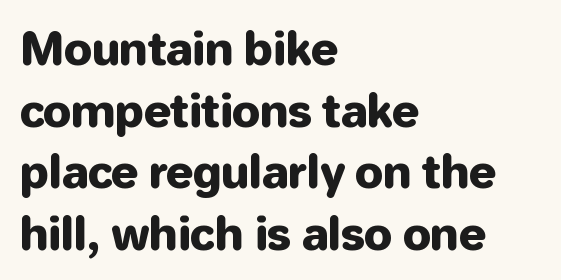
{"serif": "no", "italic": "no", "width": "normal", "stroke_contrast": "low", "x_height": "medium", "monospaced": "no", "underline": "no", "align": "left", "line_spacing": "normal", "line_spacing_ratio": 1.37, "letter_spacing": "normal", "letter_spacing_em": 0.0, "glyph_px": 45}
